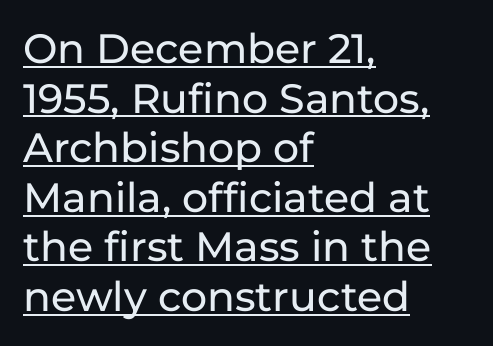
Q: Is the text italic (slanted)? A: No, it is upright.
Q: Is the typeface a serif or a sans-serif typeface? A: Sans-serif.
Q: Is the text underlined? A: Yes.
Q: How is the paragraph aligned? A: Left-aligned.
Q: Is the spacing between letters normal or unusually wide? A: Normal.
Q: Width (condensed, normal, or wide)? A: Normal.
Q: Stroke contrast? A: Low.
Q: x-height? A: Medium.
Q: Monospaced? A: No.
